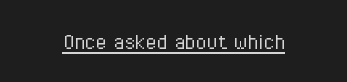
The image shows 25 px text type, upright; set normal letter spacing, underlined.
